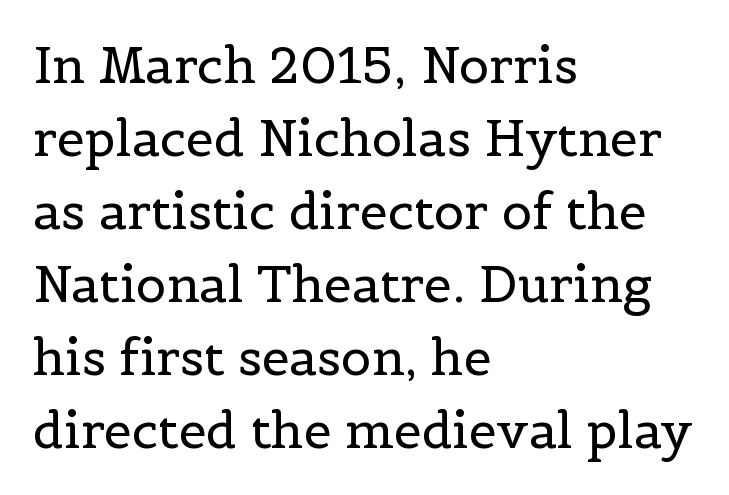
The image shows 50 px regular-weight serif type, upright; set left-aligned, normal line spacing (1.46x), normal letter spacing, not underlined; a medium x-height.
